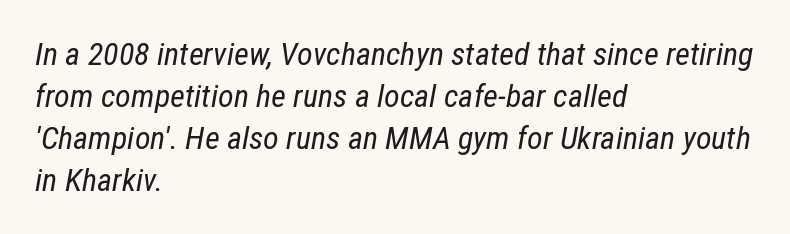
The image shows 32 px regular-weight, condensed type, italic (leaning right); set left-aligned, normal line spacing (1.31x), normal letter spacing, not underlined; low stroke contrast and a medium x-height.
